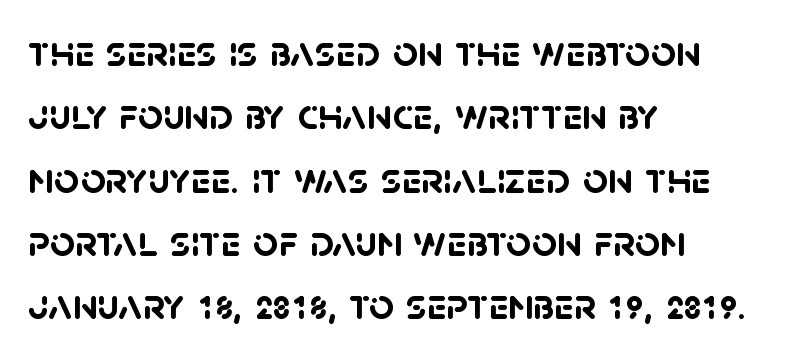
Q: Is the text bold? A: Yes.
Q: Is the typeface a serif or a sans-serif typeface? A: Sans-serif.
Q: Is the text underlined? A: No.
Q: How is the paragraph aligned? A: Left-aligned.
Q: Is the spacing between letters normal or unusually wide? A: Normal.
Q: Is the spacing between lines tight, normal or loose? A: Normal.
Q: Width (condensed, normal, or wide)? A: Normal.
Q: Stroke contrast? A: Low.
Q: x-height? A: Large.
Q: Monospaced? A: No.
